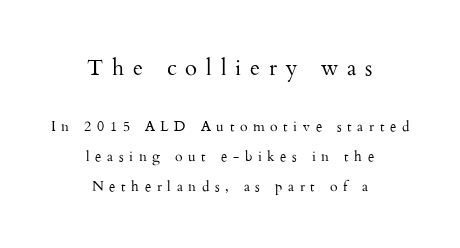
Italic: no, the glyphs are upright roman. Decoration check: the copy has no underline. Think standard paragraph weight, or any step lighter than that. Horizontal alignment here is central, giving a formal, balanced look. Quick note: interline space is abundant. The upper block of text is set noticeably larger than the block beneath it.
